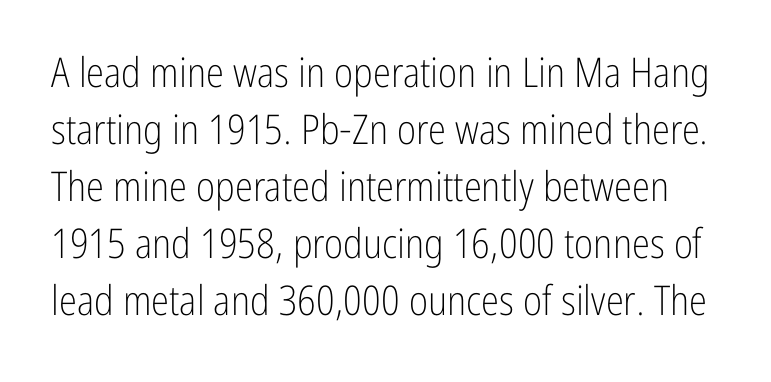
{"serif": "no", "italic": "no", "bold": "no", "weight": "light", "width": "condensed", "stroke_contrast": "low", "x_height": "medium", "monospaced": "no", "underline": "no", "line_spacing": "normal", "line_spacing_ratio": 1.39, "letter_spacing": "normal", "letter_spacing_em": 0.0, "glyph_px": 41}
